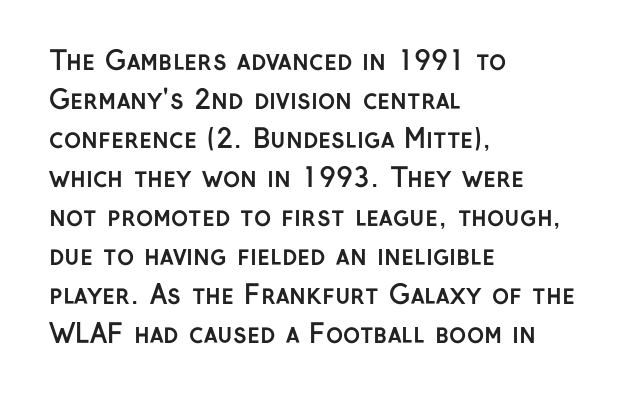
Successive baselines arrive at the customary interval. Nope, not italic — everything's standing straight. Stroke thickness is high; the sample reads as a true bold. Line starts are locked; line ends wander. Clear beneath every line of the passage. The line texture is even and compact thanks to regular tracking.
